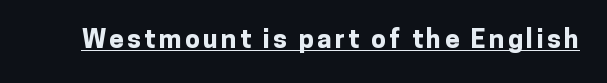
{"italic": "no", "bold": "yes", "underline": "yes", "glyph_px": 26}
